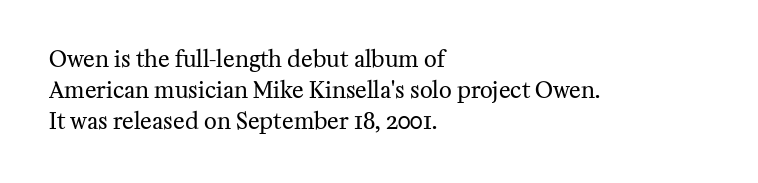
{"italic": "no", "bold": "no", "underline": "no", "align": "left", "line_spacing": "normal", "line_spacing_ratio": 1.4, "letter_spacing": "normal", "letter_spacing_em": 0.0, "glyph_px": 22}
